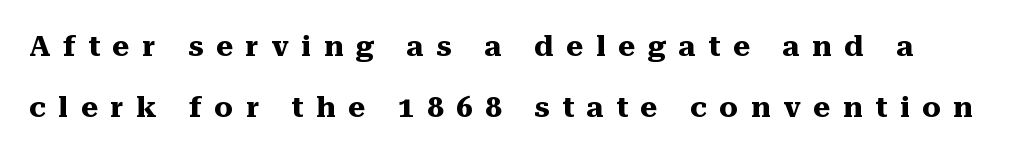
Q: Is the text bold? A: Yes.
Q: Is the text italic (slanted)? A: No, it is upright.
Q: Is the typeface a serif or a sans-serif typeface? A: Serif.
Q: Is the text underlined? A: No.
Q: Is the spacing between letters normal or unusually wide? A: Unusually wide.
Q: Is the spacing between lines tight, normal or loose? A: Loose.
Q: Width (condensed, normal, or wide)? A: Normal.
Q: Stroke contrast? A: Medium.
Q: x-height? A: Medium.
Q: Monospaced? A: No.
